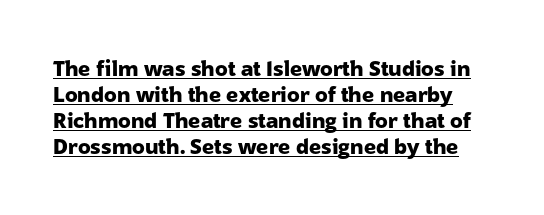
Q: Is the text bold? A: Yes.
Q: Is the text italic (slanted)? A: No, it is upright.
Q: Is the text underlined? A: Yes.
Q: Is the spacing between letters normal or unusually wide? A: Normal.
